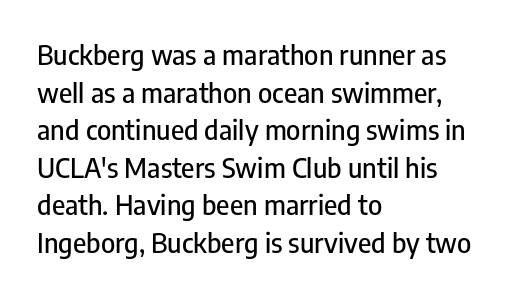
{"italic": "no", "underline": "no", "align": "left", "line_spacing": "normal", "line_spacing_ratio": 1.39, "letter_spacing": "normal", "letter_spacing_em": 0.0, "glyph_px": 27}
